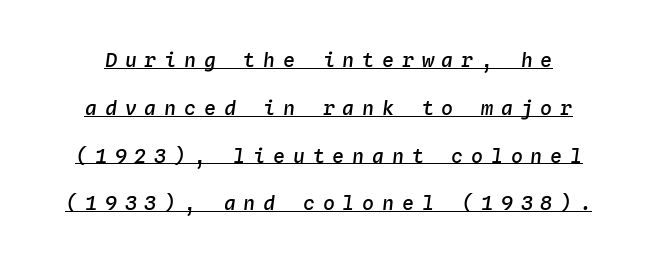
The leading is generous, giving the passage an open texture. There's an unmistakable incline to the writing here. These characters rest on top of a visible drawn line. Each glyph is drawn with semibold strokes, heavier than normal yet not fully bold.
